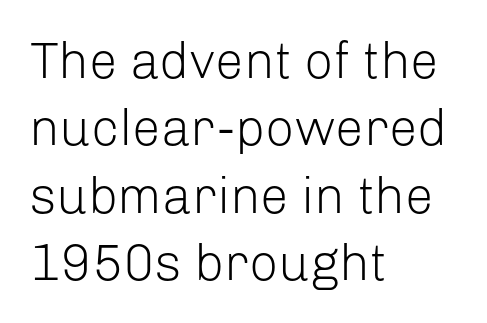
The rendering uses natural spacing where letterforms have individual widths. Decoration check: the copy has no underline. Every stem runs plumb, perpendicular to the baseline. In terms of letterspacing, this is plain default setting. Regarding serifs, this sample does without them. Honestly, the row spacing looks completely unremarkable.
